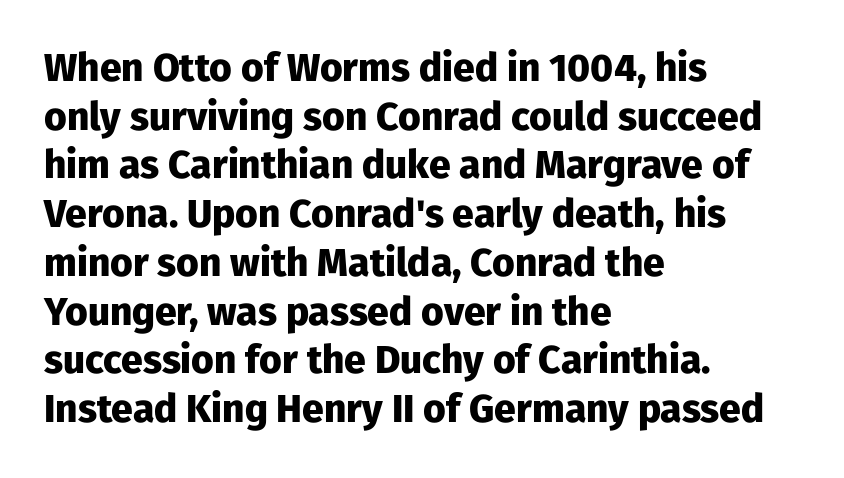
Q: Is the text bold? A: Yes.
Q: Is the text italic (slanted)? A: No, it is upright.
Q: Is the typeface a serif or a sans-serif typeface? A: Sans-serif.
Q: Is the text underlined? A: No.
Q: How is the paragraph aligned? A: Left-aligned.
Q: Is the spacing between letters normal or unusually wide? A: Normal.
Q: Is the spacing between lines tight, normal or loose? A: Normal.
Q: Width (condensed, normal, or wide)? A: Normal.
Q: Stroke contrast? A: Low.
Q: x-height? A: Medium.
Q: Monospaced? A: No.
